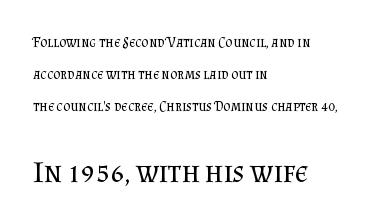
Q: Is the text bold? A: No.
Q: Is the text italic (slanted)? A: No, it is upright.
Q: Is the typeface a serif or a sans-serif typeface? A: Serif.
Q: Is the text underlined? A: No.
Q: How is the paragraph aligned? A: Left-aligned.
Q: Is the spacing between letters normal or unusually wide? A: Normal.
Q: Is the spacing between lines tight, normal or loose? A: Loose.
Q: Which block of text is set in a larger size, the first (top) or the second (bottom)? A: The second (bottom) one.
Q: Width (condensed, normal, or wide)? A: Normal.
Q: Stroke contrast? A: Medium.
Q: x-height? A: Small.
Q: Monospaced? A: No.
